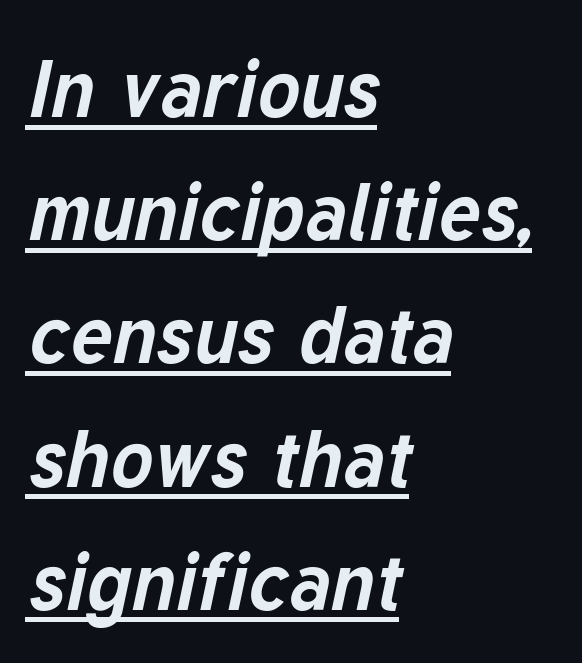
The lines are quadded left. Nobody touched the tracking dial on this one. The characters look thick and weighty, a clear bold. The font's italic variant was chosen for this text.
